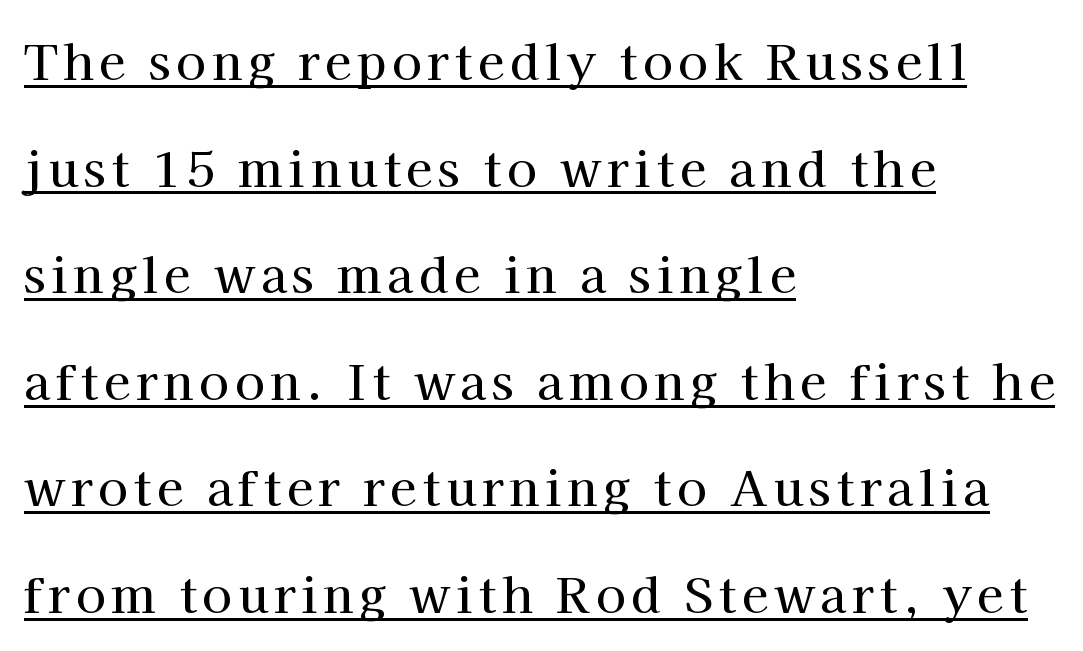
Q: Is the text italic (slanted)? A: No, it is upright.
Q: Is the typeface a serif or a sans-serif typeface? A: Serif.
Q: Is the text underlined? A: Yes.
Q: How is the paragraph aligned? A: Left-aligned.
Q: Is the spacing between lines tight, normal or loose? A: Loose.
Q: Width (condensed, normal, or wide)? A: Normal.
Q: Stroke contrast? A: High.
Q: x-height? A: Medium.
Q: Monospaced? A: No.
